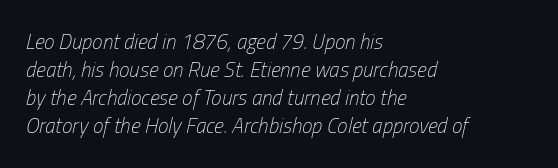
Q: Is the text bold? A: No.
Q: Is the text italic (slanted)? A: Yes, it leans right by about 13 degrees.
Q: Is the text underlined? A: No.
Q: How is the paragraph aligned? A: Left-aligned.
Q: Is the spacing between letters normal or unusually wide? A: Normal.
Q: Is the spacing between lines tight, normal or loose? A: Normal.
